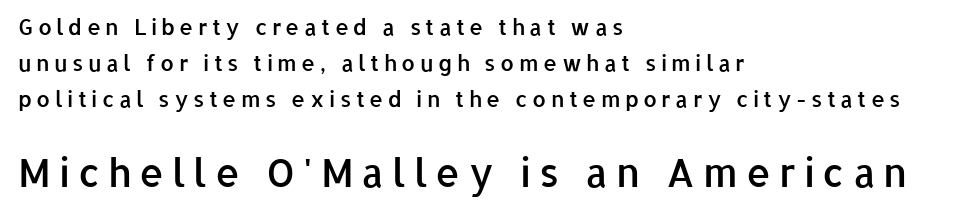
{"serif": "no", "italic": "no", "bold": "semi", "weight": "semibold", "width": "normal", "stroke_contrast": "low", "x_height": "medium", "monospaced": "no", "underline": "no", "align": "left", "line_spacing": "normal", "line_spacing_ratio": 1.64, "letter_spacing": "wide", "letter_spacing_em": 0.2, "larger_block": "second", "size_ratio": 1.77, "glyph_px": 39}
